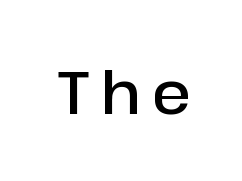
Is the type bold? Partly — it's a semibold, heavier than regular but not fully bold. Varying glyph widths throughout — classic text-font behaviour. Only glyphs here, with clear space below each row. Does the lettering tilt? It doesn't — this is upright. The type family on display is of the sans-serif kind.
